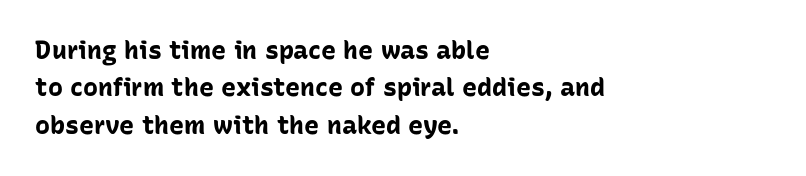
{"italic": "no", "bold": "yes", "underline": "no", "align": "left", "line_spacing": "normal", "line_spacing_ratio": 1.5, "letter_spacing": "normal", "letter_spacing_em": 0.0, "glyph_px": 25}
